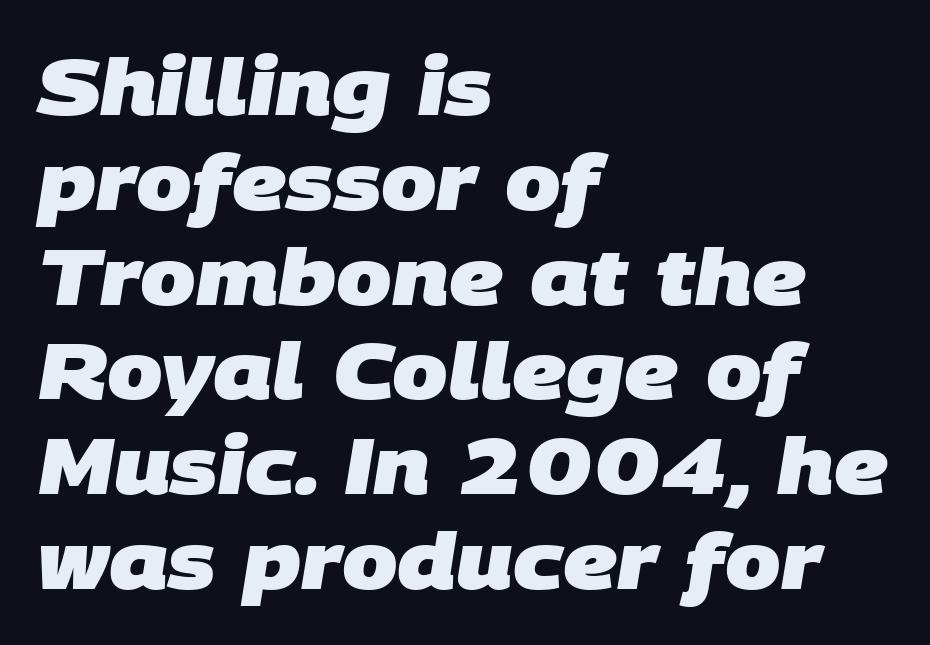
Q: Is the text bold? A: Yes.
Q: Is the typeface a serif or a sans-serif typeface? A: Sans-serif.
Q: Is the text underlined? A: No.
Q: How is the paragraph aligned? A: Left-aligned.
Q: Is the spacing between letters normal or unusually wide? A: Normal.
Q: Width (condensed, normal, or wide)? A: Normal.
Q: Stroke contrast? A: Low.
Q: x-height? A: Large.
Q: Monospaced? A: No.
